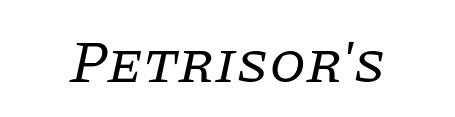
{"serif": "yes", "italic": "yes", "lean": "right", "slant_degrees": 11, "bold": "no", "weight": "regular", "width": "normal", "stroke_contrast": "low", "x_height": "large", "monospaced": "no", "underline": "no", "align": "center", "letter_spacing": "normal", "letter_spacing_em": 0.0, "glyph_px": 59}
